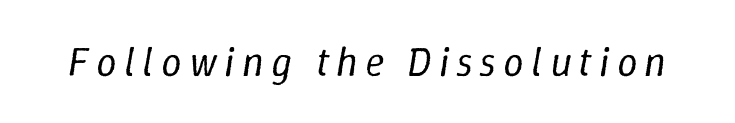
{"italic": "yes", "lean": "right", "slant_degrees": 9, "bold": "no", "weight": "regular", "width": "normal", "stroke_contrast": "low", "x_height": "medium", "monospaced": "no", "underline": "no", "glyph_px": 41}
